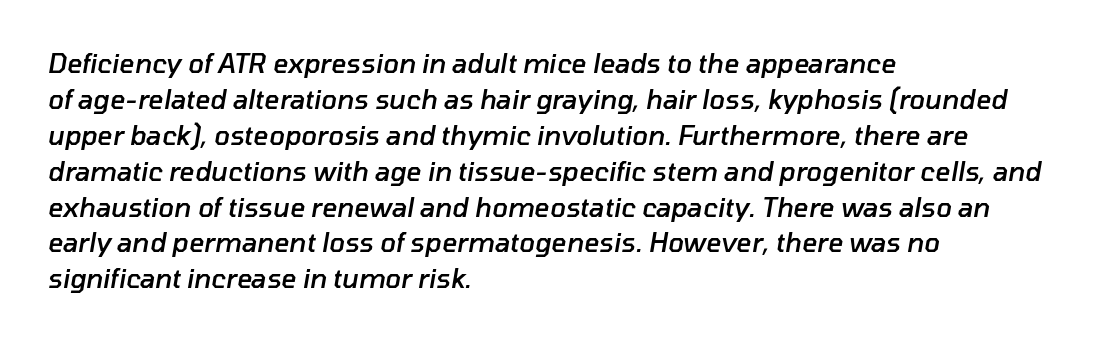
The image shows 26 px text type, italic (leaning right); set left-aligned, normal line spacing (1.38x), normal letter spacing, not underlined.
